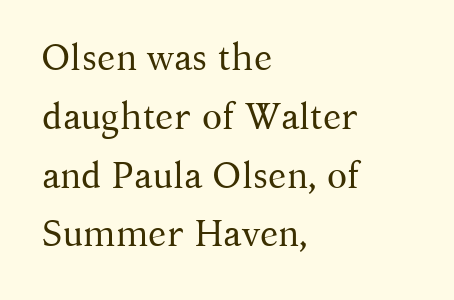
{"serif": "yes", "italic": "no", "bold": "no", "weight": "regular", "width": "normal", "stroke_contrast": "medium", "x_height": "medium", "monospaced": "no", "underline": "no", "align": "left", "line_spacing": "normal", "line_spacing_ratio": 1.59, "letter_spacing": "normal", "letter_spacing_em": 0.0, "glyph_px": 37}
